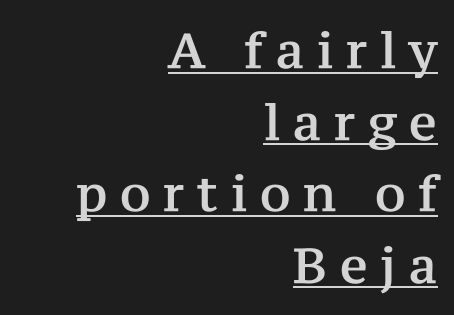
This sample has the flowing, uneven cadence of proportional lettering. Caption: expanded tracking, letters set apart. Leftover space on each line is placed entirely before the opening word. Is there any slant? The stems are plumb. In designer terms, the underline attribute is active on this setting. The passage shown is typeset with a serif family.
